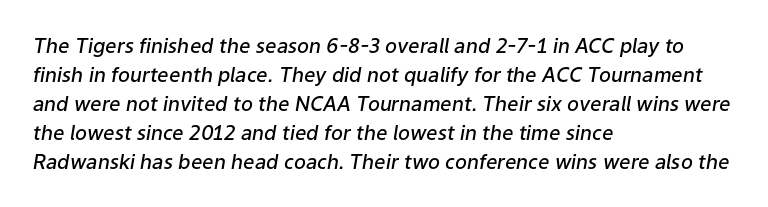
Teacher's note: observe the even left margin — that is flush-left alignment. As a designer I'd log this as weight 600, semibold. How would I describe the line gaps? Plain and ordinary. What stands out about the letter spacing? Nothing — it is the standard amount. Nobody drew a line under any word here.
